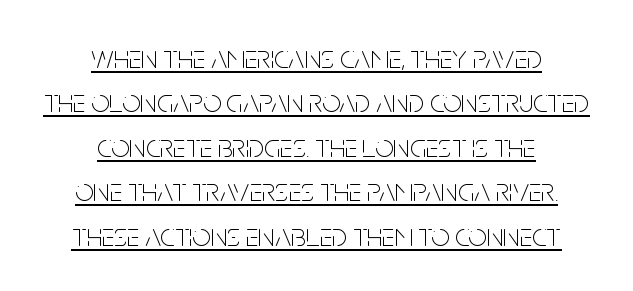
The image shows 32 px thin, condensed sans-serif type, upright; set centered, normal line spacing (1.39x), normal letter spacing, underlined; low stroke contrast and a large x-height.
